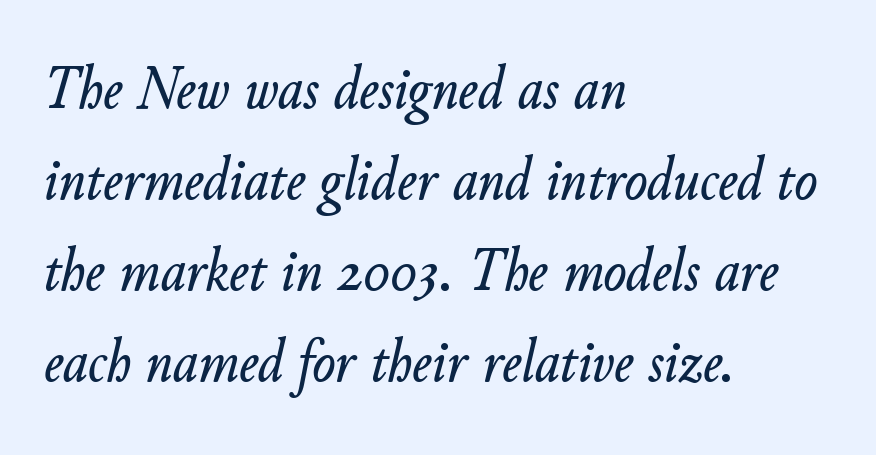
Where is the straight margin? On the left. The line-height multiplier appears to be the usual default. This sample uses plain, unmodified letter spacing. Descender tails drop into unmarked territory. This sample has the flowing, uneven cadence of proportional lettering. Is the type slanted? Yes — the strokes lean at a clear angle.
